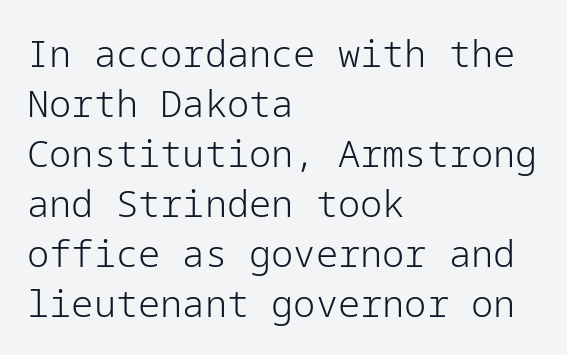
{"serif": "no", "italic": "no", "bold": "no", "weight": "light", "width": "normal", "stroke_contrast": "low", "x_height": "medium", "underline": "no", "align": "left", "line_spacing": "normal", "line_spacing_ratio": 1.35, "letter_spacing": "normal", "letter_spacing_em": 0.0, "glyph_px": 37}
